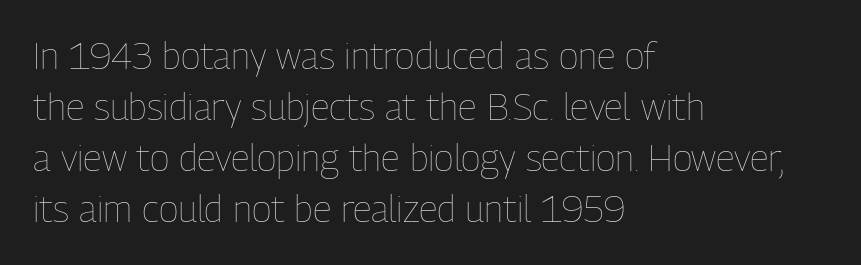
The image shows 37 px thin, condensed type, upright; set left-aligned, normal line spacing (1.38x), normal letter spacing, not underlined; low stroke contrast and a medium x-height.
